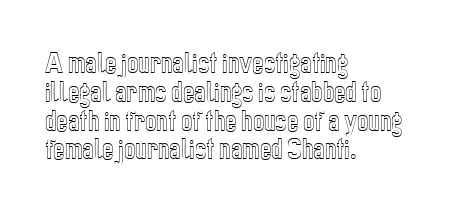
The image shows 24 px text type, upright; set left-aligned, line spacing 1.2x, normal letter spacing, not underlined.
